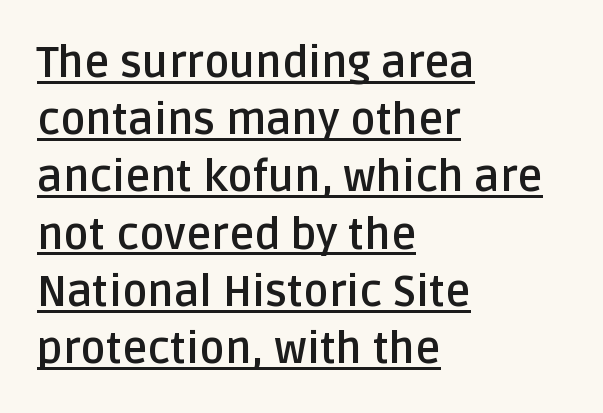
Q: Is the text bold? A: Yes.
Q: Is the text italic (slanted)? A: No, it is upright.
Q: Is the typeface a serif or a sans-serif typeface? A: Sans-serif.
Q: Is the text underlined? A: Yes.
Q: How is the paragraph aligned? A: Left-aligned.
Q: Is the spacing between letters normal or unusually wide? A: Normal.
Q: Is the spacing between lines tight, normal or loose? A: Normal.
Q: Width (condensed, normal, or wide)? A: Normal.
Q: Stroke contrast? A: Low.
Q: x-height? A: Large.
Q: Monospaced? A: No.
